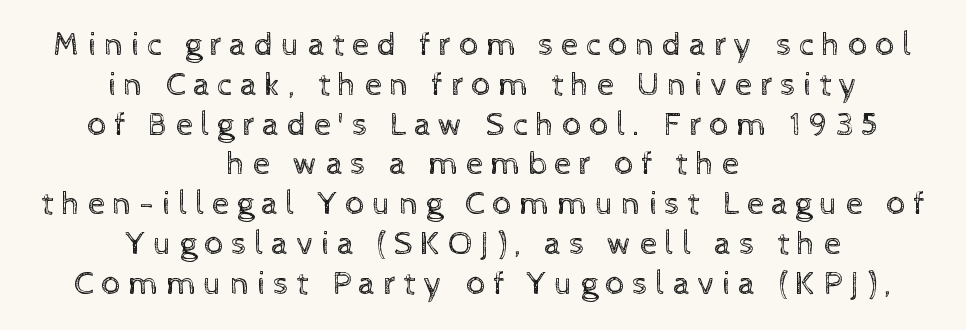
The image shows 34 px regular-weight type, upright; set centered, line spacing 1.17x, unusually wide letter spacing (+0.22 em), not underlined; a medium x-height.
